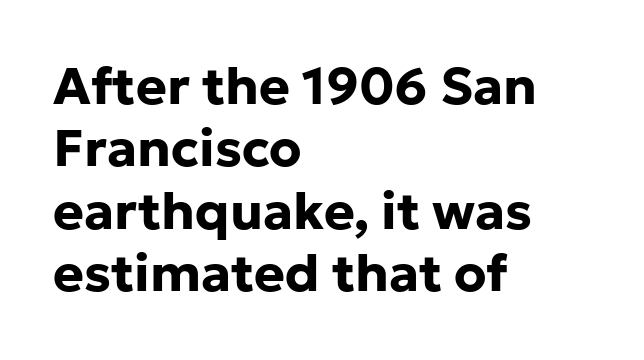
Tall strokes in this sample are plumb rather than angled. Descenders are the only things crossing below the line. Each line starts at the same left margin while the right side varies. The passage shown is typed in a proportional face where columns would drift.
